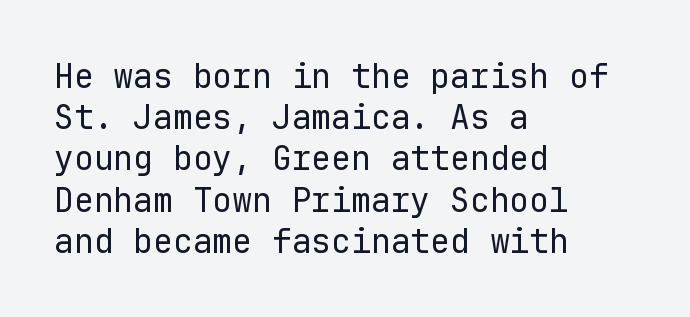
{"serif": "no", "italic": "no", "bold": "no", "weight": "regular", "width": "normal", "stroke_contrast": "low", "x_height": "medium", "monospaced": "yes", "underline": "no", "align": "left", "line_spacing": "normal", "line_spacing_ratio": 1.25, "letter_spacing": "normal", "letter_spacing_em": 0.0, "glyph_px": 33}
